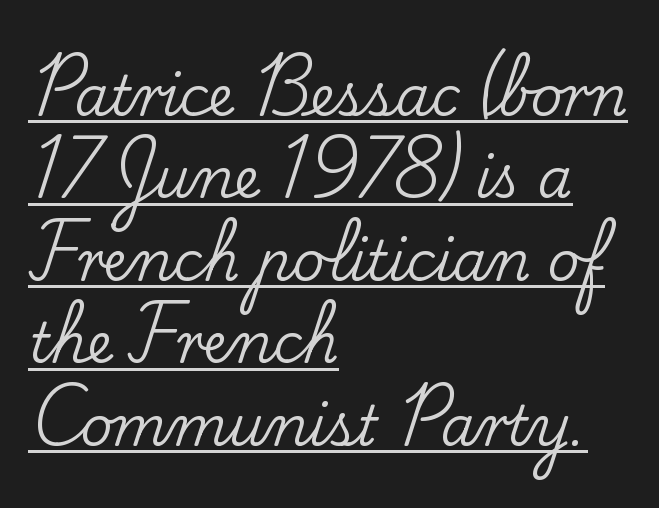
The image shows 55 px serif type; set left-aligned, normal line spacing (1.5x), normal letter spacing, underlined; low stroke contrast and a small x-height.
